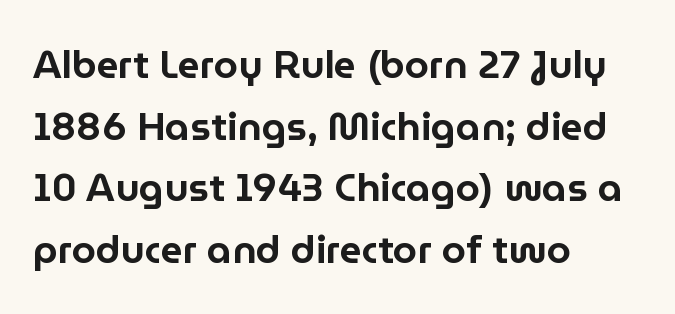
It's the straight-up-and-down kind of type. No feet cap the strokes, marking this as sans-serif type. Inter-character spacing is left at the font's built-in metrics. Summary of vertical rhythm: regular, with standard interline spacing. Varying glyph widths throughout — classic text-font behaviour.
